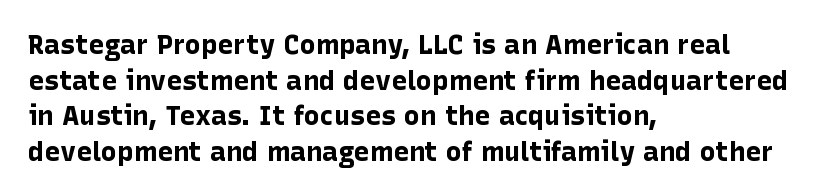
Q: Is the text bold? A: Yes.
Q: Is the text italic (slanted)? A: No, it is upright.
Q: Is the text underlined? A: No.
Q: How is the paragraph aligned? A: Left-aligned.
Q: Is the spacing between letters normal or unusually wide? A: Normal.
Q: Is the spacing between lines tight, normal or loose? A: Normal.
